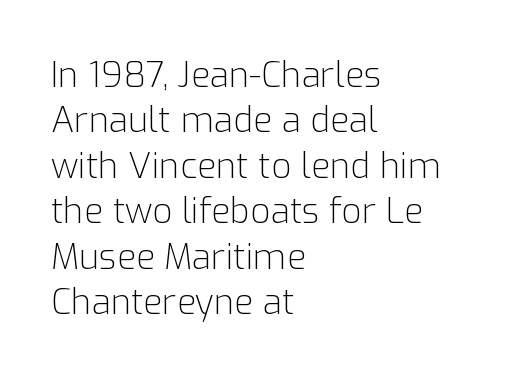
Q: Is the text bold? A: No.
Q: Is the text italic (slanted)? A: No, it is upright.
Q: Is the typeface a serif or a sans-serif typeface? A: Sans-serif.
Q: Is the text underlined? A: No.
Q: How is the paragraph aligned? A: Left-aligned.
Q: Is the spacing between letters normal or unusually wide? A: Normal.
Q: Is the spacing between lines tight, normal or loose? A: Normal.
Q: Width (condensed, normal, or wide)? A: Normal.
Q: Stroke contrast? A: Low.
Q: x-height? A: Medium.
Q: Monospaced? A: No.
